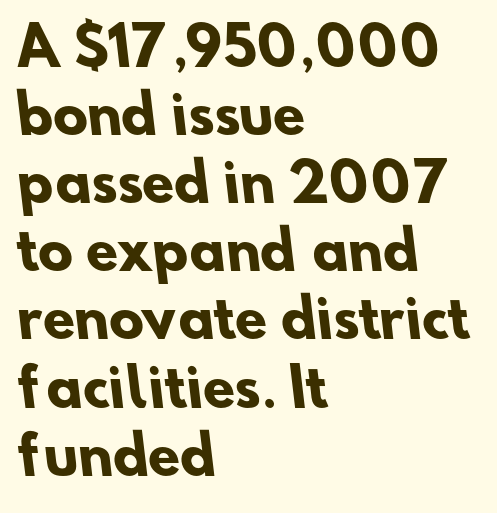
Q: Is the text bold? A: Yes.
Q: Is the typeface a serif or a sans-serif typeface? A: Sans-serif.
Q: Is the text underlined? A: No.
Q: How is the paragraph aligned? A: Left-aligned.
Q: Is the spacing between letters normal or unusually wide? A: Normal.
Q: Is the spacing between lines tight, normal or loose? A: Normal.
Q: Width (condensed, normal, or wide)? A: Normal.
Q: Stroke contrast? A: Low.
Q: x-height? A: Small.
Q: Monospaced? A: No.
